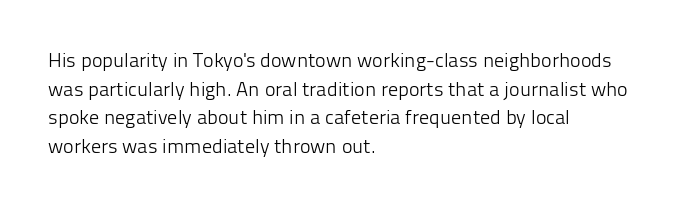
Honestly, the letter spacing is just normal — you wouldn't notice it. Every row of glyphs begins at an identical x-position on the left. The lettering holds an erect, upright posture throughout. A typesetter would call this leading conventional body-copy spacing.
